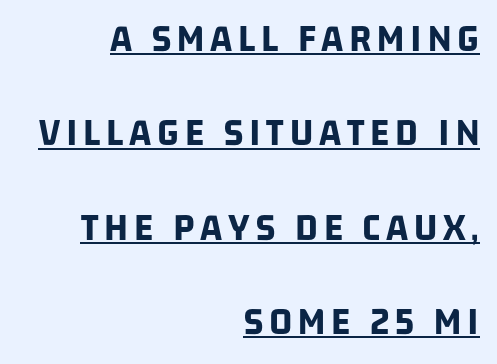
The image shows 40 px bold, condensed sans-serif type; set right-aligned, loose line spacing (2.36x), underlined; low stroke contrast and a large x-height.
